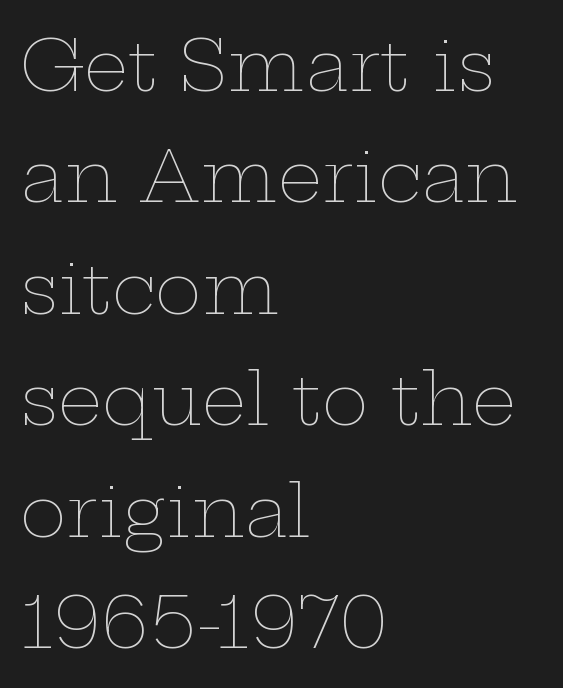
Leftover space on each line is placed entirely after the last word. No extra tracking has been applied to these lines. When letters stand straight like this, we call the style roman or upright. Interline gaps are of average width in this sample. Honestly, there is no underline to notice here at all. Note the varied advance widths — an 'i' is clearly narrower than an 'm'.
